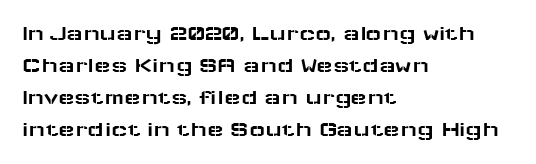
These lines were composed using upright roman letters. If you drew a ruler down the left edge, every line would touch it. In terms of leading, this rendering sits right in the middle. These lines keep a tight, regular rhythm from letter to letter. The glyphs are unaccompanied by any horizontal stroke below them.
